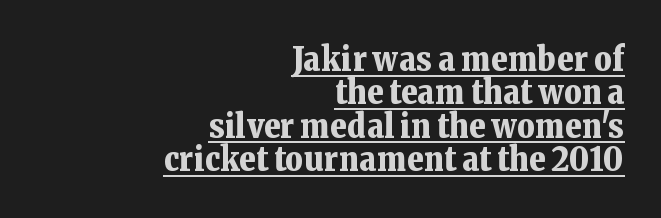
Q: Is the text bold? A: Yes.
Q: Is the text italic (slanted)? A: No, it is upright.
Q: Is the typeface a serif or a sans-serif typeface? A: Serif.
Q: Is the text underlined? A: Yes.
Q: How is the paragraph aligned? A: Right-aligned.
Q: Is the spacing between letters normal or unusually wide? A: Normal.
Q: Is the spacing between lines tight, normal or loose? A: Tight.
Q: Width (condensed, normal, or wide)? A: Normal.
Q: Stroke contrast? A: Low.
Q: x-height? A: Medium.
Q: Monospaced? A: No.
